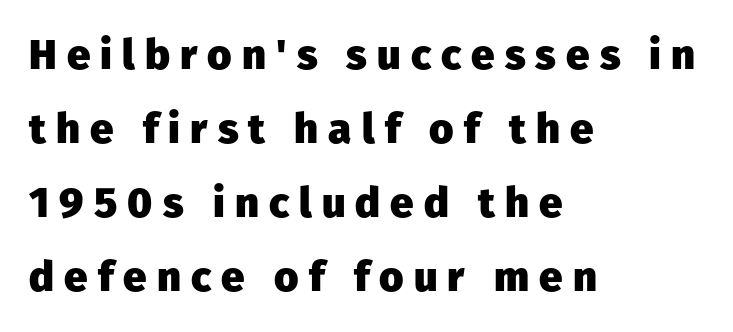
Q: Is the text bold? A: Yes.
Q: Is the text italic (slanted)? A: No, it is upright.
Q: Is the typeface a serif or a sans-serif typeface? A: Sans-serif.
Q: Is the text underlined? A: No.
Q: How is the paragraph aligned? A: Left-aligned.
Q: Is the spacing between letters normal or unusually wide? A: Unusually wide.
Q: Width (condensed, normal, or wide)? A: Normal.
Q: Stroke contrast? A: Low.
Q: x-height? A: Medium.
Q: Monospaced? A: No.
